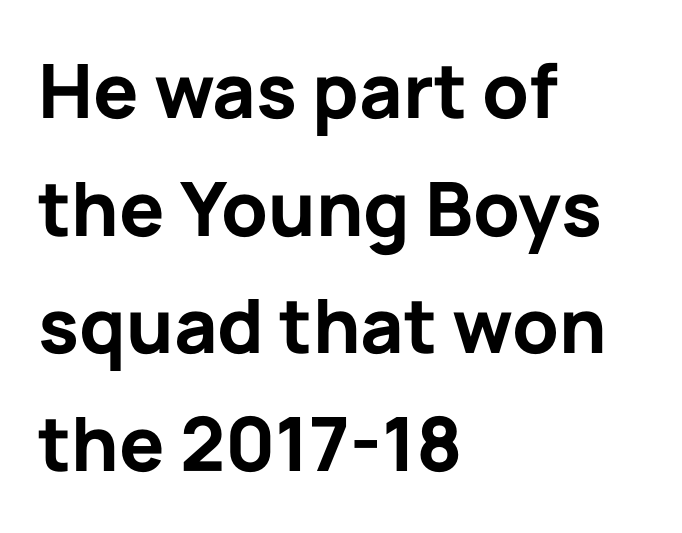
Q: Is the text bold? A: Yes.
Q: Is the text italic (slanted)? A: No, it is upright.
Q: Is the typeface a serif or a sans-serif typeface? A: Sans-serif.
Q: Is the text underlined? A: No.
Q: How is the paragraph aligned? A: Left-aligned.
Q: Is the spacing between letters normal or unusually wide? A: Normal.
Q: Is the spacing between lines tight, normal or loose? A: Normal.
Q: Width (condensed, normal, or wide)? A: Normal.
Q: Stroke contrast? A: Low.
Q: x-height? A: Medium.
Q: Monospaced? A: No.
